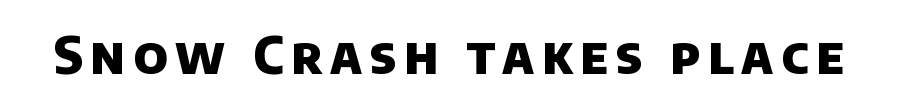
{"serif": "no", "bold": "yes", "weight": "heavy", "width": "normal", "stroke_contrast": "low", "x_height": "large", "monospaced": "no", "underline": "no", "glyph_px": 52}
